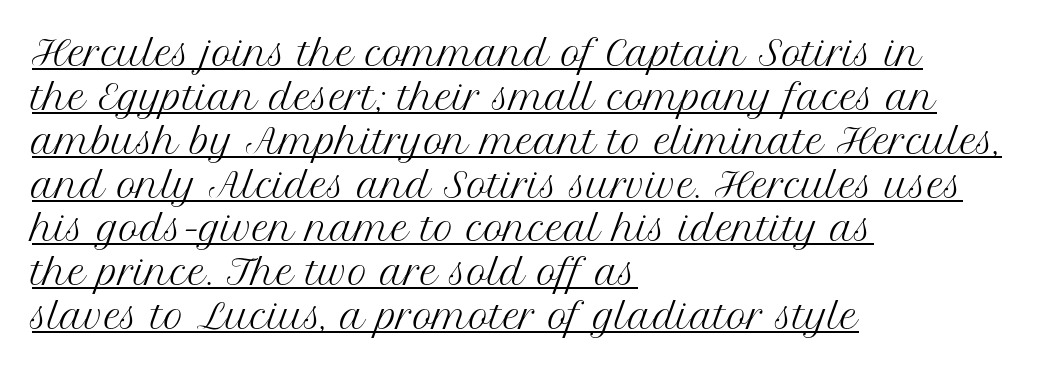
The compositor pushed each line to the left boundary. Typographically, this falls in the serif category. Quick note: underline on. Each word holds together tightly as a unit, with standard inter-letter gaps.
